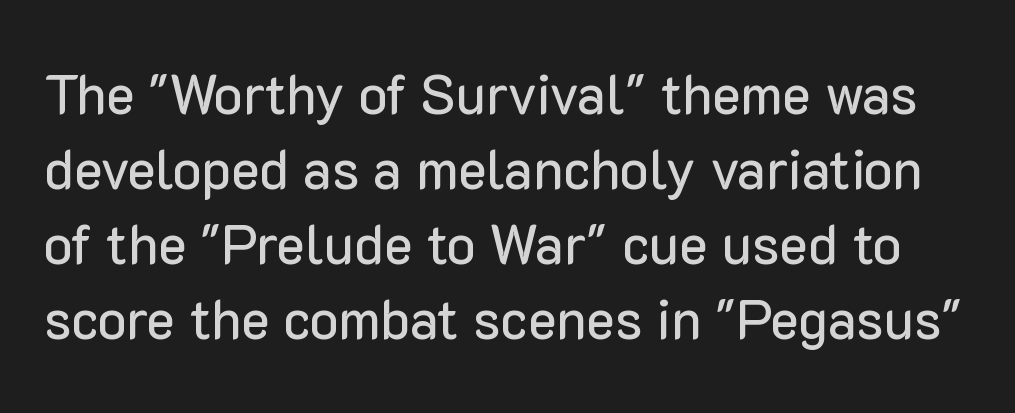
The image shows 54 px sans-serif type, upright; set normal line spacing (1.39x), normal letter spacing, not underlined; low stroke contrast and a medium x-height.
